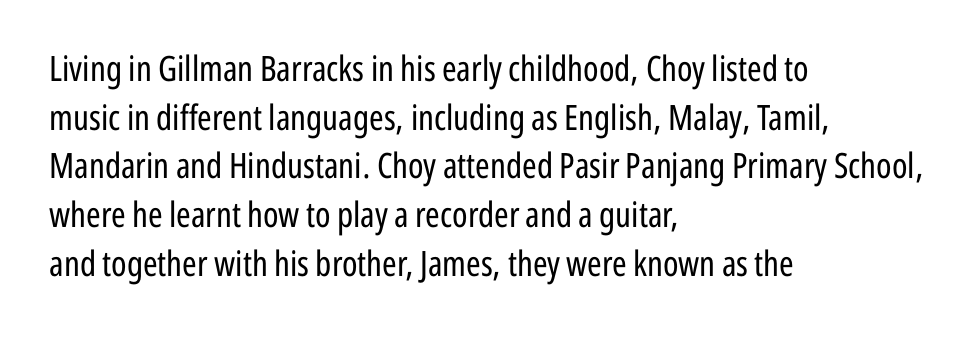
Q: Is the text bold? A: No.
Q: Is the text italic (slanted)? A: No, it is upright.
Q: Is the typeface a serif or a sans-serif typeface? A: Sans-serif.
Q: Is the text underlined? A: No.
Q: How is the paragraph aligned? A: Left-aligned.
Q: Is the spacing between letters normal or unusually wide? A: Normal.
Q: Is the spacing between lines tight, normal or loose? A: Normal.
Q: Width (condensed, normal, or wide)? A: Condensed.
Q: Stroke contrast? A: Low.
Q: x-height? A: Medium.
Q: Monospaced? A: No.
